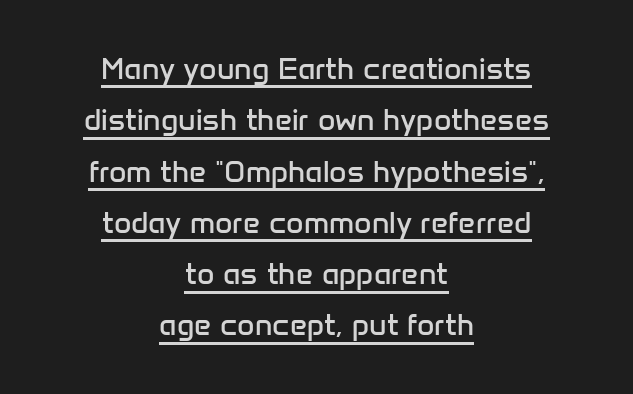
The image shows 30 px regular-weight sans-serif type, upright; set centered, line spacing 1.71x, normal letter spacing, underlined; low stroke contrast and a medium x-height.
